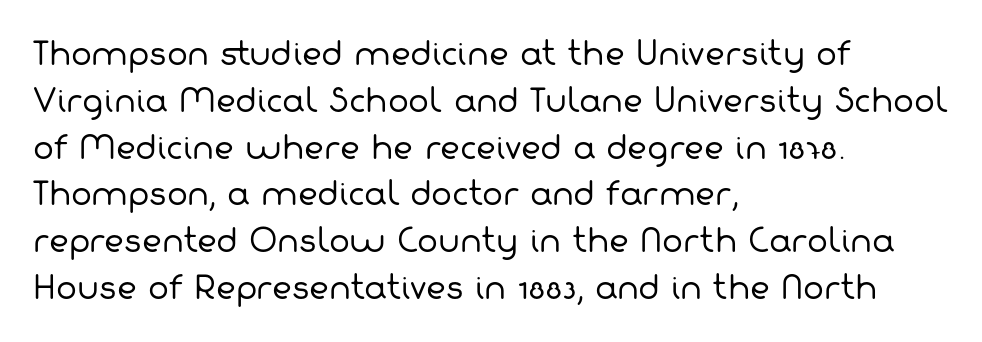
Q: Is the text bold? A: No.
Q: Is the typeface a serif or a sans-serif typeface? A: Sans-serif.
Q: Is the text underlined? A: No.
Q: How is the paragraph aligned? A: Left-aligned.
Q: Is the spacing between letters normal or unusually wide? A: Normal.
Q: Is the spacing between lines tight, normal or loose? A: Normal.
Q: Width (condensed, normal, or wide)? A: Normal.
Q: Stroke contrast? A: Low.
Q: x-height? A: Medium.
Q: Monospaced? A: No.
